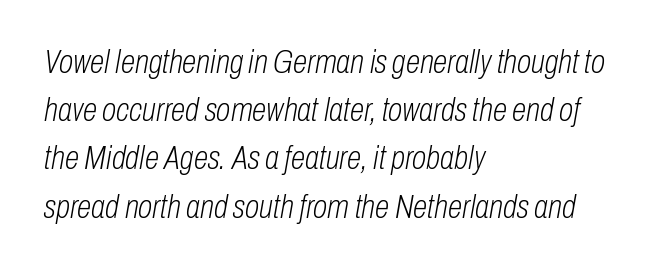
The image shows 33 px light, condensed type, italic (leaning right); set left-aligned, normal line spacing (1.46x), normal letter spacing, not underlined; low stroke contrast and a medium x-height.
